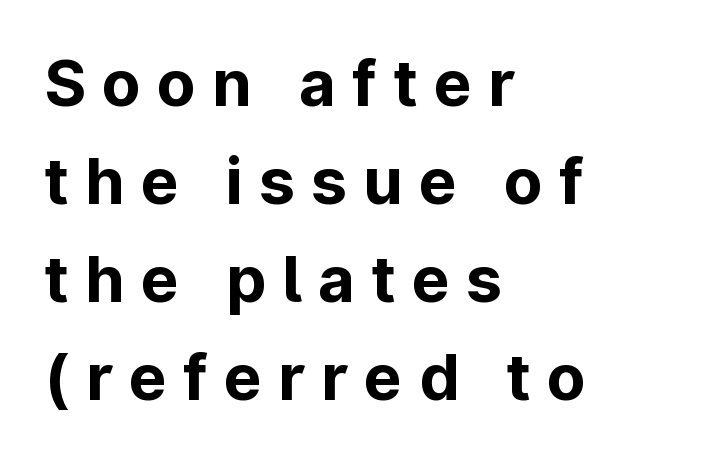
{"serif": "no", "italic": "no", "bold": "yes", "weight": "bold", "width": "normal", "stroke_contrast": "low", "x_height": "medium", "monospaced": "no", "underline": "no", "align": "left", "line_spacing": "normal", "line_spacing_ratio": 1.53, "letter_spacing": "wide", "letter_spacing_em": 0.25, "glyph_px": 64}
